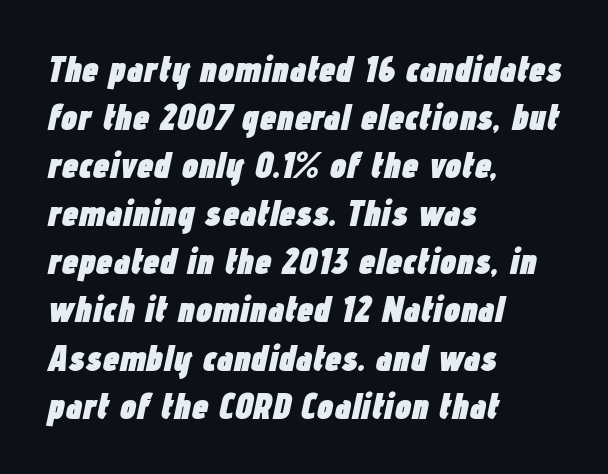
Q: Is the text bold? A: Yes.
Q: Is the text italic (slanted)? A: Yes, it leans right by about 12 degrees.
Q: Is the text underlined? A: No.
Q: How is the paragraph aligned? A: Left-aligned.
Q: Is the spacing between letters normal or unusually wide? A: Normal.
Q: Is the spacing between lines tight, normal or loose? A: Normal.
Q: Width (condensed, normal, or wide)? A: Condensed.
Q: Stroke contrast? A: Low.
Q: x-height? A: Medium.
Q: Monospaced? A: No.
